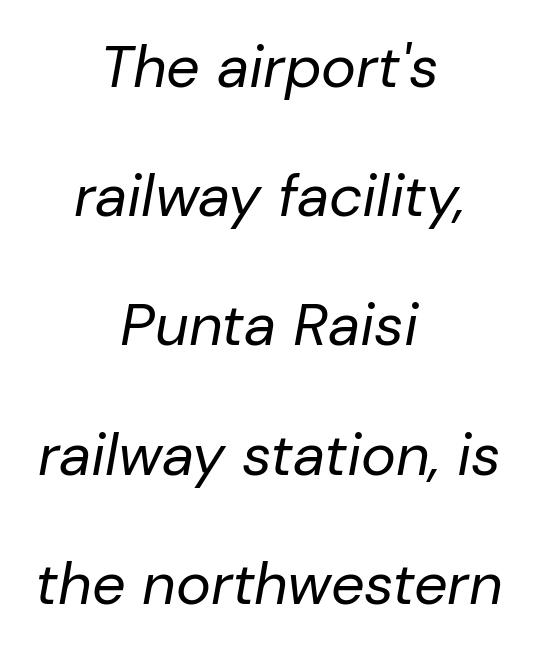
{"italic": "yes", "lean": "right", "slant_degrees": 10, "bold": "no", "weight": "regular", "width": "normal", "stroke_contrast": "low", "x_height": "medium", "monospaced": "no", "underline": "no", "align": "center", "line_spacing": "loose", "line_spacing_ratio": 2.19, "letter_spacing": "normal", "letter_spacing_em": 0.0, "glyph_px": 59}
